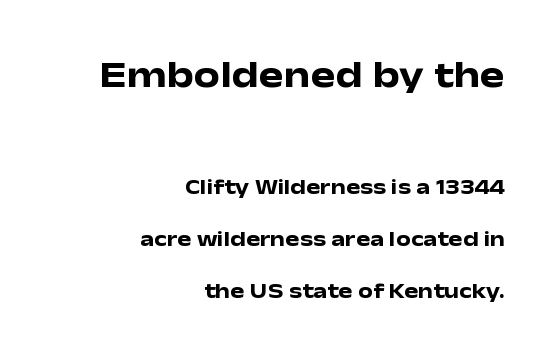
Q: Is the text bold? A: Yes.
Q: Is the text italic (slanted)? A: No, it is upright.
Q: Is the typeface a serif or a sans-serif typeface? A: Sans-serif.
Q: Is the text underlined? A: No.
Q: How is the paragraph aligned? A: Right-aligned.
Q: Is the spacing between letters normal or unusually wide? A: Normal.
Q: Is the spacing between lines tight, normal or loose? A: Loose.
Q: Which block of text is set in a larger size, the first (top) or the second (bottom)? A: The first (top) one.
Q: Width (condensed, normal, or wide)? A: Wide.
Q: Stroke contrast? A: Low.
Q: x-height? A: Medium.
Q: Monospaced? A: No.
